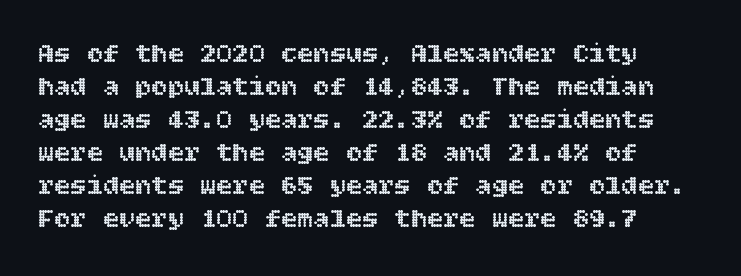
Q: Is the text italic (slanted)? A: No, it is upright.
Q: Is the text underlined? A: No.
Q: Is the spacing between letters normal or unusually wide? A: Normal.
